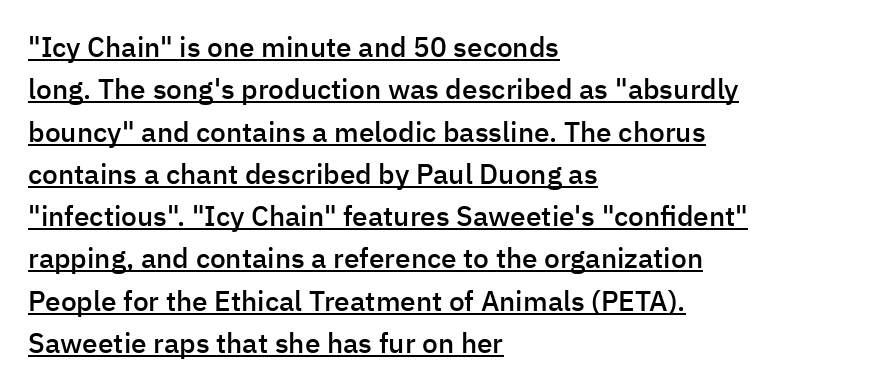
Note the varied advance widths — an 'i' is clearly narrower than an 'm'. The letterforms sit shoulder to shoulder at normal distance. Compared with undecorated copy, this sample adds a rule below the words. Does the weight exceed regular? Yes, but only to semibold. Alignment: flush left.
